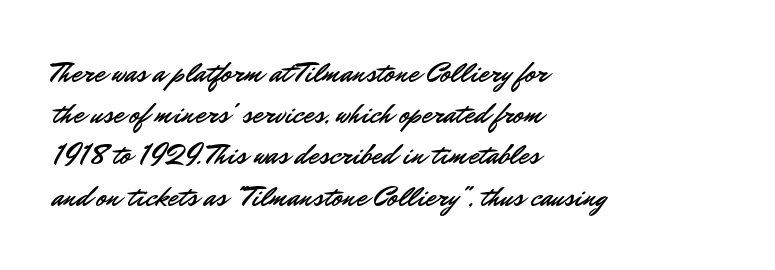
Alignment: flush left. Each letter keeps its own natural width here, so spacing adapts to shape. This sample keeps an unexceptional amount of space between lines. Underline: absent. Honestly, the letter spacing is just normal — you wouldn't notice it.
